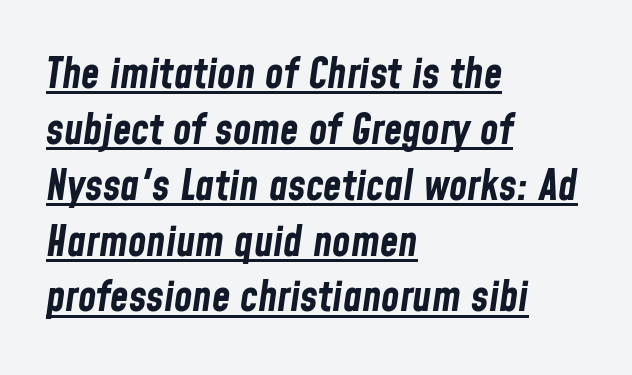
Proportional: the letters do not fall into vertical columns. This sample uses plain, unmodified letter spacing. You can tell it's italic because the verticals aren't actually vertical. Leading: standard. As a designer I'd log this as weight 700, bold.
